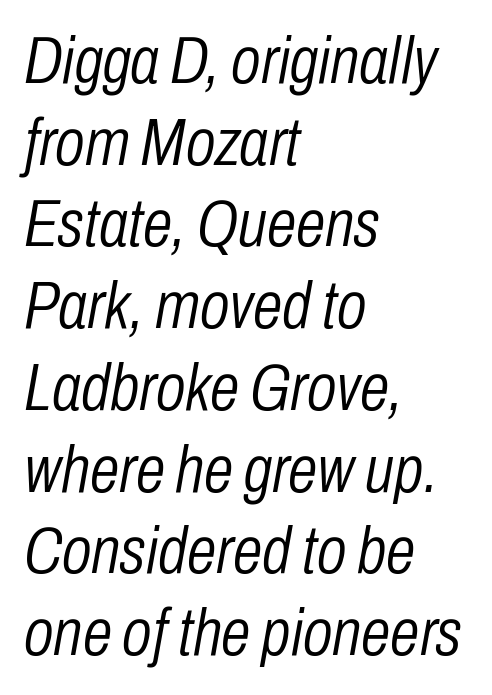
The image shows 67 px light, condensed type, italic (leaning right); set left-aligned, line spacing 1.22x, normal letter spacing, not underlined; low stroke contrast and a medium x-height.
